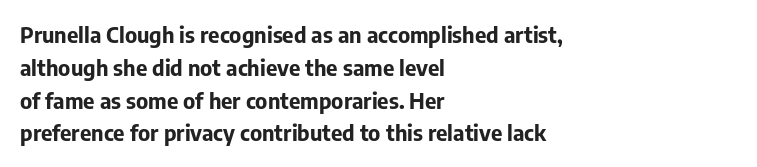
{"italic": "no", "bold": "yes", "underline": "no", "align": "left", "line_spacing": "normal", "line_spacing_ratio": 1.49, "letter_spacing": "normal", "letter_spacing_em": 0.0, "glyph_px": 22}
